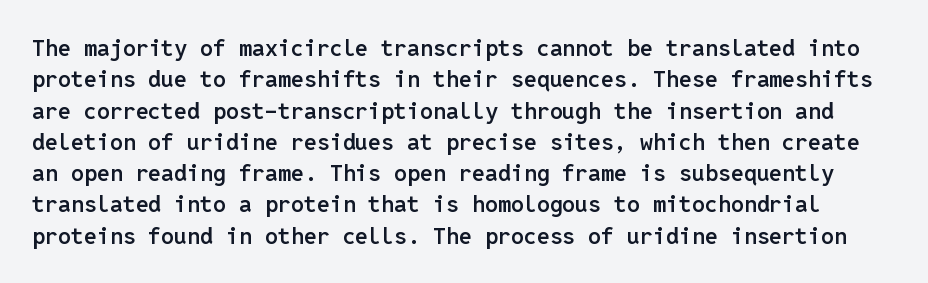
{"italic": "no", "bold": "semi", "underline": "no", "line_spacing": "normal", "line_spacing_ratio": 1.36, "letter_spacing": "normal", "letter_spacing_em": 0.0, "glyph_px": 23}
